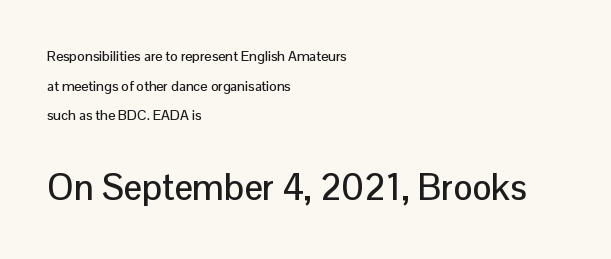
Q: Is the text italic (slanted)? A: No, it is upright.
Q: Is the typeface a serif or a sans-serif typeface? A: Sans-serif.
Q: Is the text underlined? A: No.
Q: How is the paragraph aligned? A: Left-aligned.
Q: Is the spacing between letters normal or unusually wide? A: Normal.
Q: Is the spacing between lines tight, normal or loose? A: Loose.
Q: Which block of text is set in a larger size, the first (top) or the second (bottom)? A: The second (bottom) one.
Q: Width (condensed, normal, or wide)? A: Normal.
Q: Stroke contrast? A: Low.
Q: x-height? A: Medium.
Q: Monospaced? A: No.
